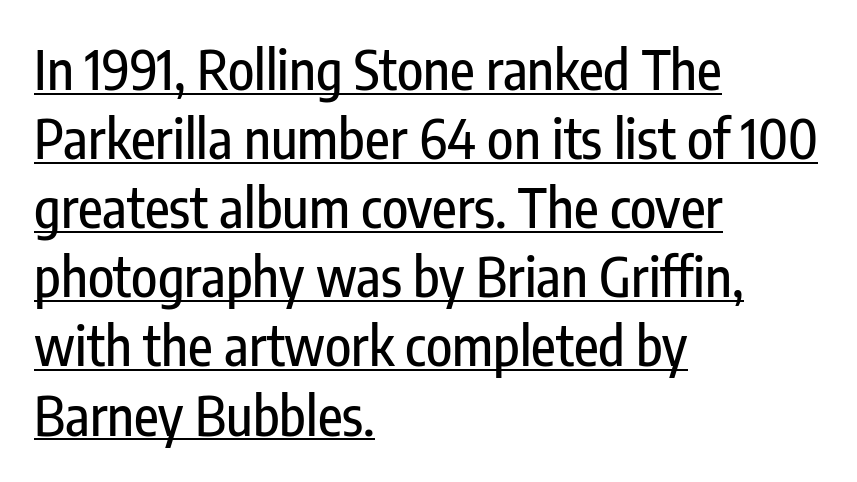
{"serif": "no", "italic": "no", "width": "condensed", "stroke_contrast": "low", "x_height": "medium", "monospaced": "no", "underline": "yes", "align": "left", "line_spacing": "normal", "line_spacing_ratio": 1.28, "letter_spacing": "normal", "letter_spacing_em": 0.0, "glyph_px": 54}
